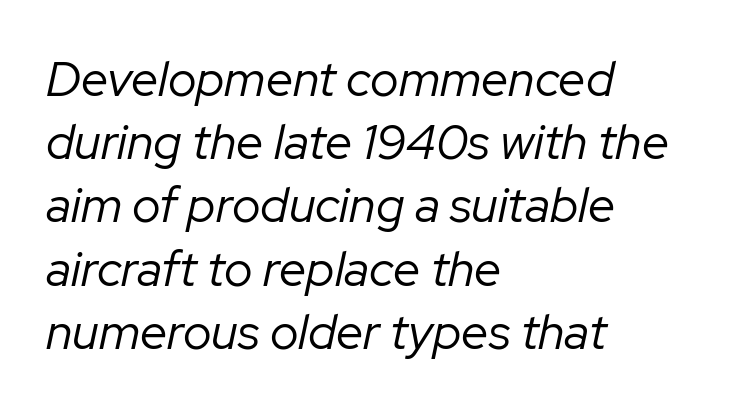
{"italic": "yes", "lean": "right", "slant_degrees": 12, "bold": "no", "weight": "regular", "width": "normal", "stroke_contrast": "low", "x_height": "medium", "monospaced": "no", "underline": "no", "align": "left", "line_spacing": "normal", "line_spacing_ratio": 1.29, "letter_spacing": "normal", "letter_spacing_em": 0.0, "glyph_px": 49}
